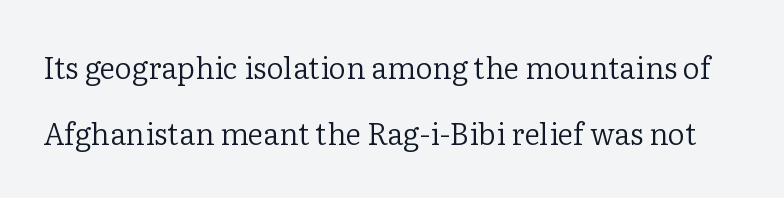
{"serif": "yes", "italic": "no", "bold": "no", "weight": "regular", "width": "normal", "stroke_contrast": "low", "x_height": "medium", "monospaced": "no", "underline": "no", "line_spacing": "loose", "line_spacing_ratio": 2.2, "letter_spacing": "normal", "letter_spacing_em": 0.0, "glyph_px": 30}
